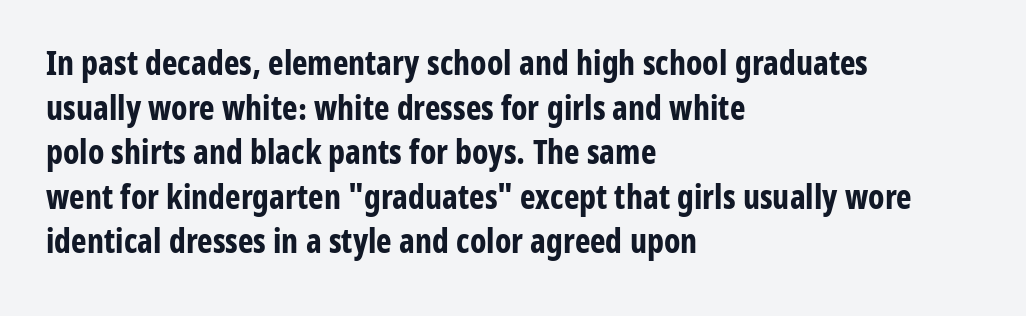
The image shows 33 px bold, condensed sans-serif type, upright; set left-aligned, normal line spacing (1.35x), normal letter spacing, not underlined; low stroke contrast and a medium x-height.
